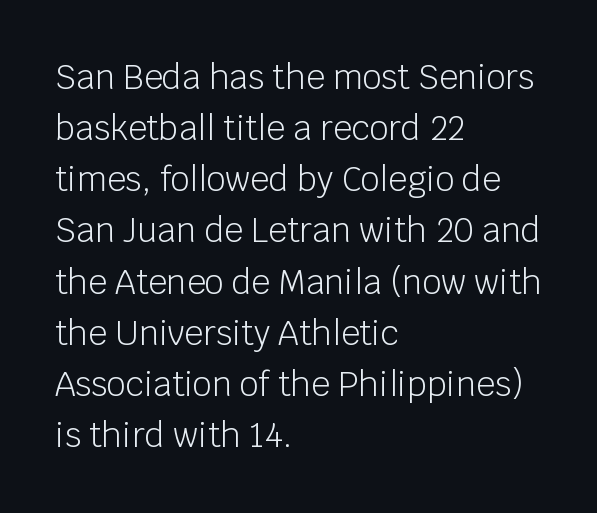
{"serif": "no", "italic": "no", "bold": "no", "weight": "light", "width": "normal", "stroke_contrast": "low", "x_height": "large", "monospaced": "no", "underline": "no", "align": "left", "line_spacing": "normal", "line_spacing_ratio": 1.55, "letter_spacing": "normal", "letter_spacing_em": 0.0, "glyph_px": 33}
